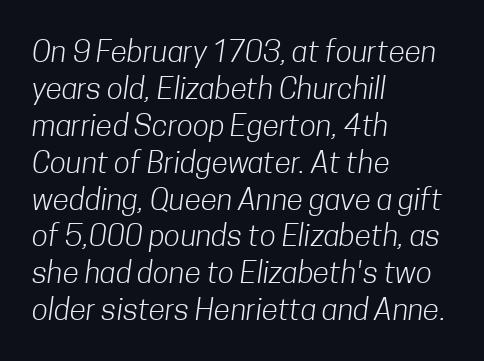
The image shows 30 px light, condensed sans-serif type; set left-aligned, line spacing 1.23x, normal letter spacing, not underlined; low stroke contrast and a medium x-height.
